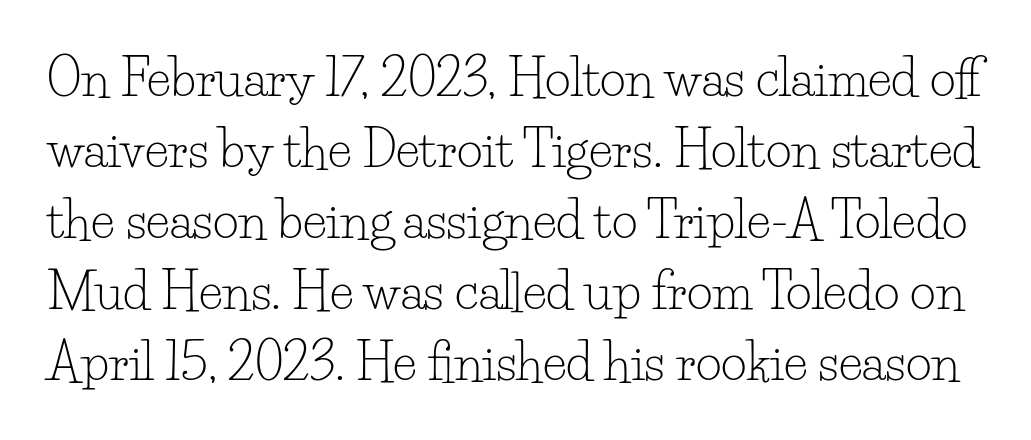
This sample uses plain, unmodified letter spacing. A typesetter would label this face a serif. The letters stand straight up with perfectly vertical stems. Normally led — the rows are evenly, conventionally spaced.
